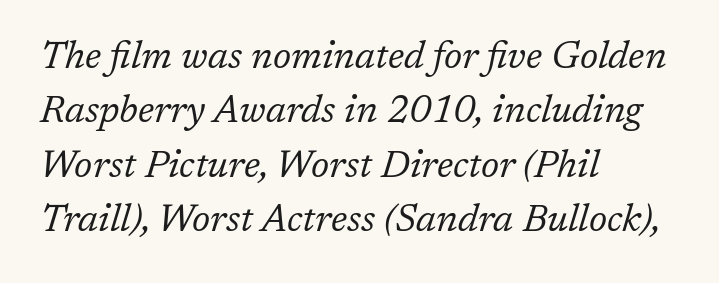
The string is rendered with underlining switched off. Notice how descenders clear the ascenders below comfortably — that's standard leading. Typographically, this falls in the serif category. Slanted lettering throughout.
